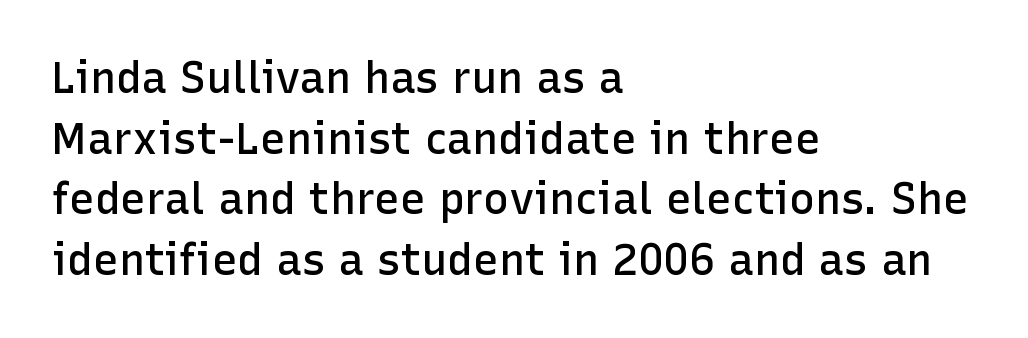
Each row of text sits above clean, open space. The rendering uses a semibold face; strokes are thickened but not to full bold. Nope, no serifs anywhere on these letters. How are the letters spaced? Ordinarily, with no added tracking.
